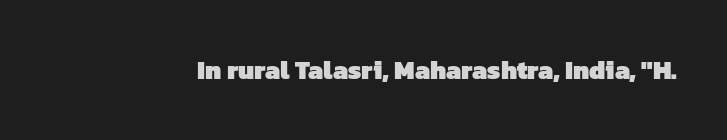
The image shows 26 px bold type; set normal letter spacing, not underlined.
